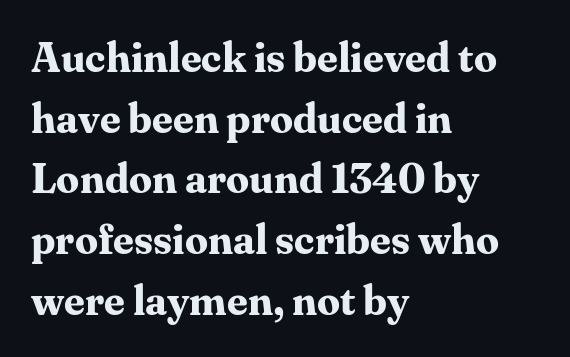
The image shows 41 px bold serif type, upright; set left-aligned, normal line spacing (1.48x), normal letter spacing, not underlined; medium stroke contrast and a medium x-height.
